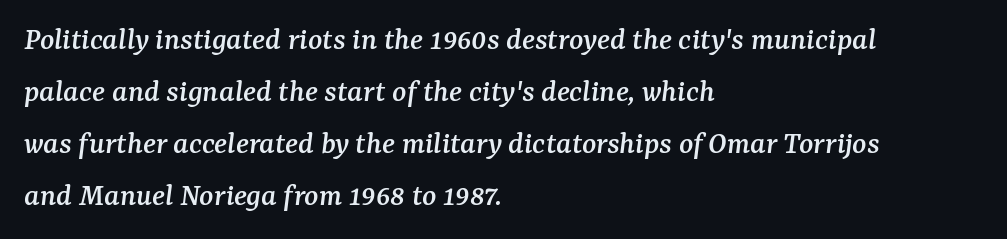
The image shows 33 px serif type, italic (leaning right); set left-aligned, normal line spacing (1.58x), normal letter spacing, not underlined; medium stroke contrast and a medium x-height.
